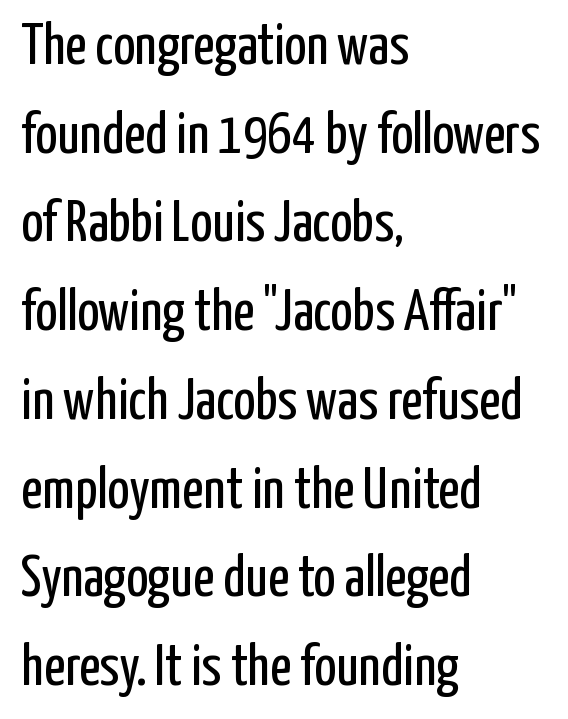
Here the designer chose a conventional face with non-uniform glyph widths. The letterforms sit shoulder to shoulder at normal distance. Heft: none added — not bold. Regarding leading, the lines here are spaced in the standard way. Caption: multi-line text, flush left, ragged right. I'd call this a sans setting — the letters go barefoot.
